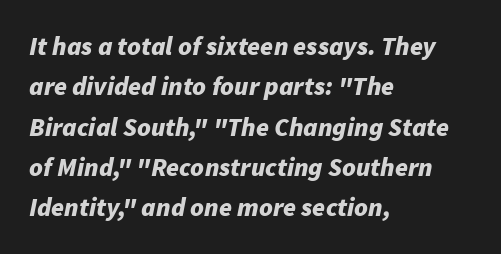
The image shows 26 px bold type, italic (leaning right); set left-aligned, normal line spacing (1.55x), normal letter spacing, not underlined.
